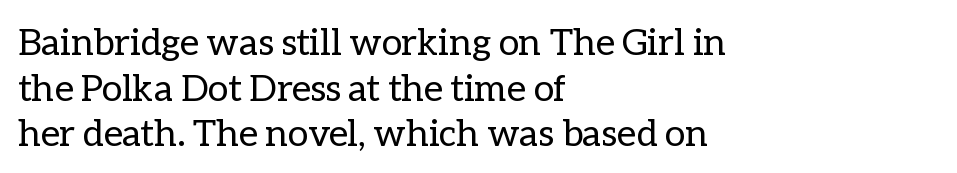
{"italic": "no", "bold": "no", "weight": "regular", "width": "normal", "stroke_contrast": "low", "x_height": "medium", "monospaced": "no", "underline": "no", "align": "left", "line_spacing_ratio": 1.23, "letter_spacing": "normal", "letter_spacing_em": 0.0, "glyph_px": 37}
